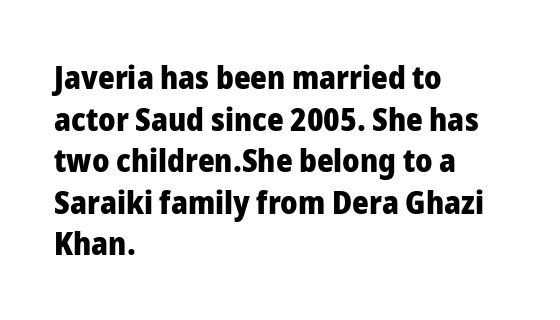
Q: Is the text bold? A: Yes.
Q: Is the text italic (slanted)? A: No, it is upright.
Q: Is the typeface a serif or a sans-serif typeface? A: Sans-serif.
Q: Is the text underlined? A: No.
Q: How is the paragraph aligned? A: Left-aligned.
Q: Is the spacing between letters normal or unusually wide? A: Normal.
Q: Is the spacing between lines tight, normal or loose? A: Normal.
Q: Width (condensed, normal, or wide)? A: Normal.
Q: Stroke contrast? A: Low.
Q: x-height? A: Medium.
Q: Monospaced? A: No.
